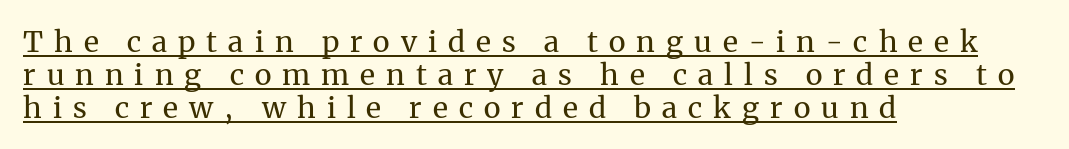
The image shows 29 px regular-weight serif type, upright; set left-aligned, tight line spacing (1.13x), unusually wide letter spacing (+0.38 em), underlined; medium stroke contrast and a medium x-height.
